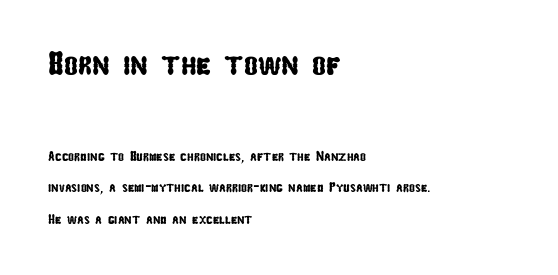
Observe the ordinary spacing: letters are neighbours, not strangers. The paragraph shown leans on its left margin. The face used here is proportionally spaced, like ordinary book or web type. Check where the strokes stop: nothing finishes them off — pure sans. The space between consecutive lines is lavish. Plain, unruled lines of type.
